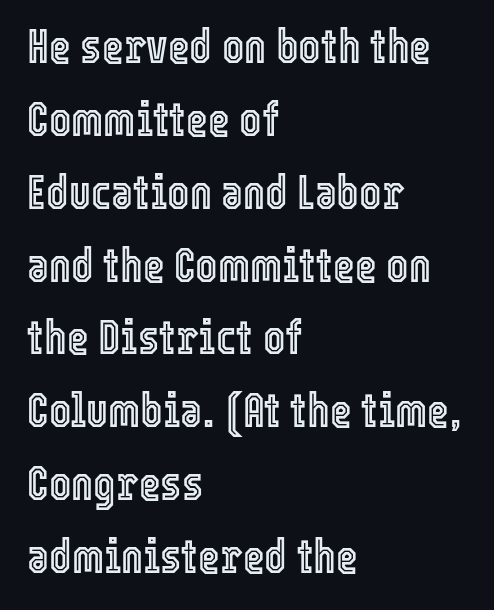
The passage shown is not underscored anywhere. Do the letters lean? They stand straight. Reading down the column, the eye jumps a familiar distance to each next line. Every row of glyphs begins at an identical x-position on the left. Nobody touched the tracking dial on this one. Is this a fixed-width face? No — the glyphs have proportional, varying widths.
